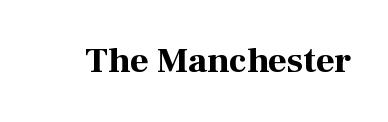
The image shows 36 px bold serif type, upright; set normal letter spacing, not underlined; high stroke contrast and a medium x-height.
